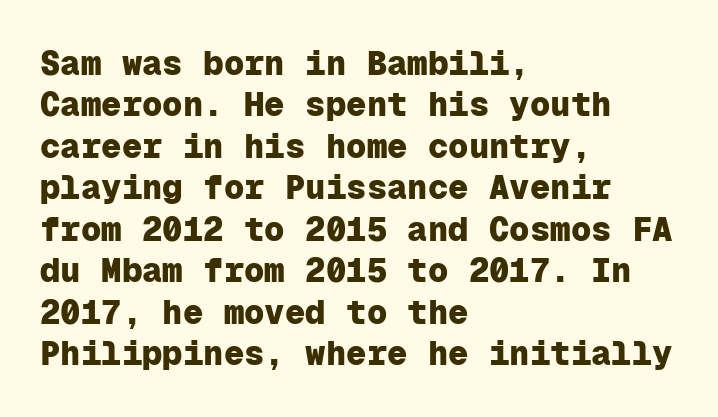
Q: Is the text bold? A: Yes.
Q: Is the text italic (slanted)? A: No, it is upright.
Q: Is the typeface a serif or a sans-serif typeface? A: Sans-serif.
Q: Is the text underlined? A: No.
Q: How is the paragraph aligned? A: Left-aligned.
Q: Is the spacing between letters normal or unusually wide? A: Normal.
Q: Width (condensed, normal, or wide)? A: Normal.
Q: Stroke contrast? A: Low.
Q: x-height? A: Medium.
Q: Monospaced? A: Yes.
